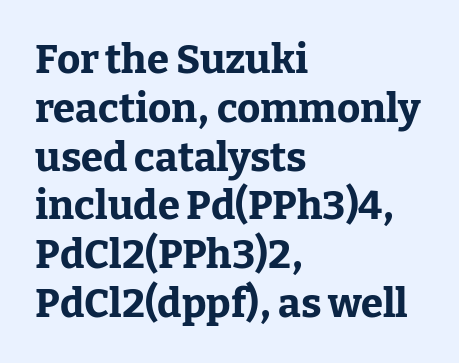
Q: Is the text bold? A: Yes.
Q: Is the text italic (slanted)? A: No, it is upright.
Q: Is the typeface a serif or a sans-serif typeface? A: Serif.
Q: Is the text underlined? A: No.
Q: How is the paragraph aligned? A: Left-aligned.
Q: Is the spacing between letters normal or unusually wide? A: Normal.
Q: Width (condensed, normal, or wide)? A: Normal.
Q: Stroke contrast? A: Low.
Q: x-height? A: Medium.
Q: Monospaced? A: No.
